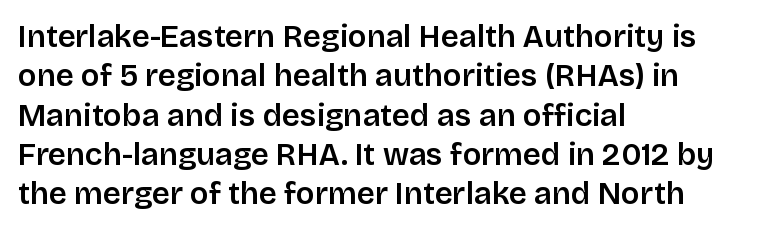
{"serif": "no", "italic": "no", "bold": "semi", "weight": "semibold", "width": "normal", "stroke_contrast": "low", "x_height": "large", "monospaced": "no", "underline": "no", "align": "left", "line_spacing": "normal", "line_spacing_ratio": 1.27, "letter_spacing": "normal", "letter_spacing_em": 0.0, "glyph_px": 31}
